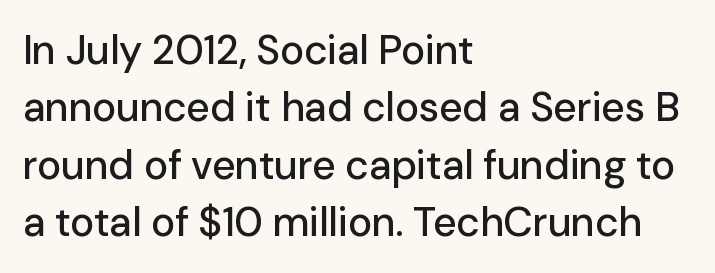
{"serif": "no", "italic": "no", "width": "normal", "stroke_contrast": "low", "x_height": "medium", "monospaced": "no", "underline": "no", "align": "left", "line_spacing": "normal", "line_spacing_ratio": 1.4, "letter_spacing": "normal", "letter_spacing_em": 0.0, "glyph_px": 41}
